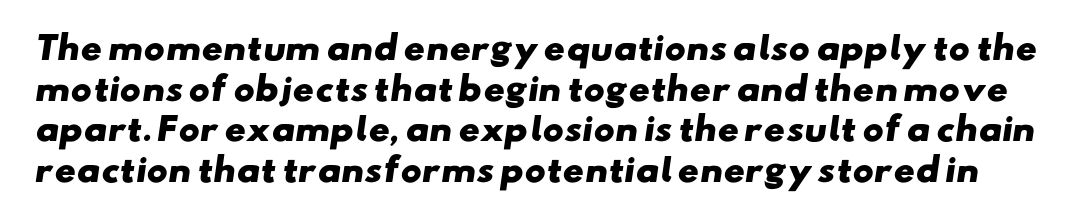
Q: Is the text bold? A: Yes.
Q: Is the typeface a serif or a sans-serif typeface? A: Sans-serif.
Q: Is the text underlined? A: No.
Q: Is the spacing between letters normal or unusually wide? A: Normal.
Q: Is the spacing between lines tight, normal or loose? A: Normal.
Q: Width (condensed, normal, or wide)? A: Wide.
Q: Stroke contrast? A: Low.
Q: x-height? A: Small.
Q: Monospaced? A: No.
